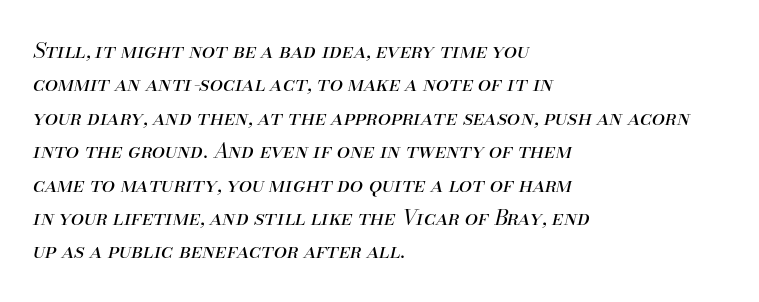
The image shows 21 px text type, italic (leaning right); set left-aligned, normal line spacing (1.59x), normal letter spacing, not underlined.
